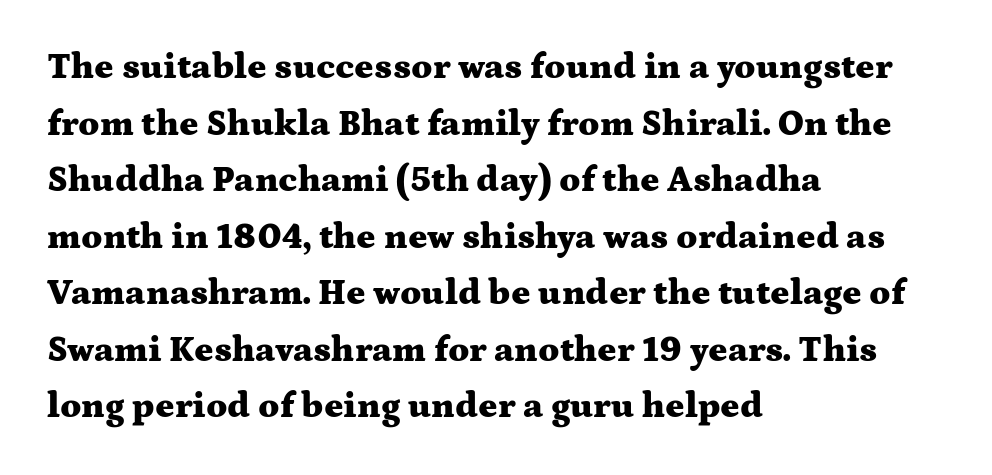
The axis of the letterforms is exactly vertical. Check under the words: just untouched page. Thick stems and heavy bowls — unmistakably bold. The space between consecutive lines is moderate. Classification — serif. Think of a printed novel: that variable character pitch is what you see here.
